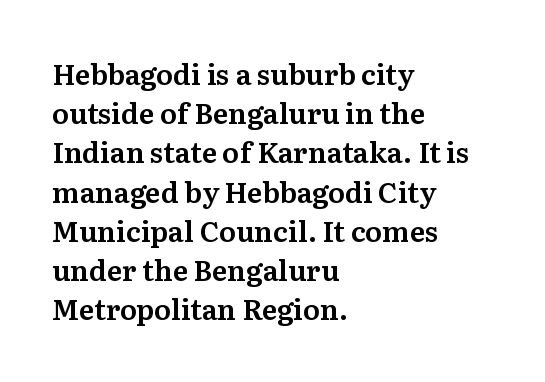
The lettering stays uniformly vertical, giving the passage a roman look. Compared with typical body copy, the letter spacing here is the same. A clean baseline with only descenders dipping below it. The rag falls on the right side of this text block. The font family rendered here belongs to the serif group.
